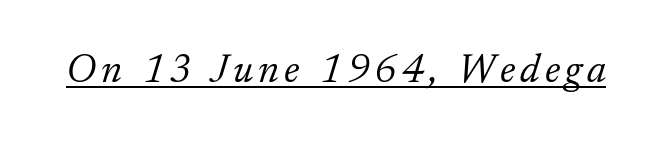
{"serif": "yes", "italic": "yes", "lean": "right", "slant_degrees": 17, "bold": "no", "weight": "light", "width": "normal", "stroke_contrast": "low", "x_height": "small", "monospaced": "no", "underline": "yes", "glyph_px": 40}
